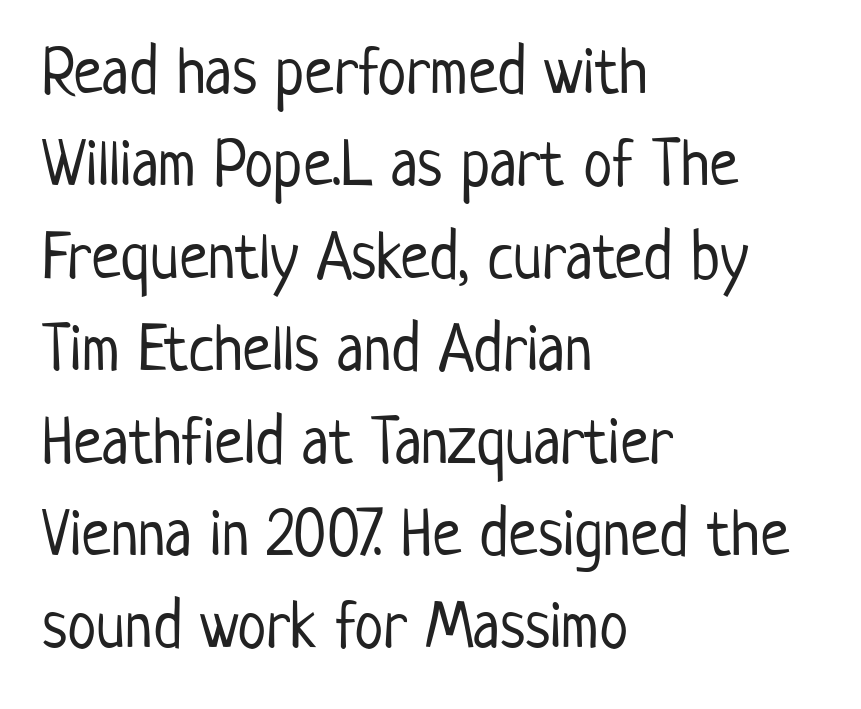
{"serif": "no", "italic": "no", "bold": "no", "weight": "light", "width": "condensed", "stroke_contrast": "low", "x_height": "medium", "monospaced": "no", "underline": "no", "align": "left", "line_spacing": "normal", "line_spacing_ratio": 1.4, "letter_spacing": "normal", "letter_spacing_em": 0.0, "glyph_px": 66}
